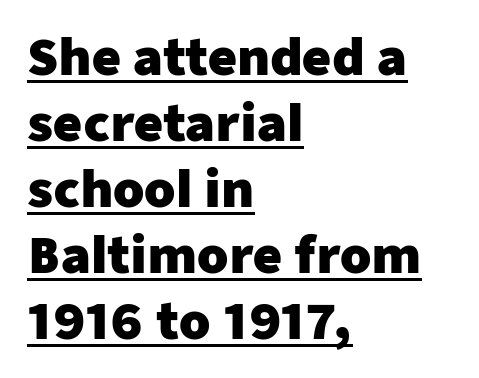
The face used here is proportionally spaced, like ordinary book or web type. These words are printed bold, with thick strokes throughout. Leftover space on each line is placed entirely after the last word. Nope, no serifs anywhere on these letters.
